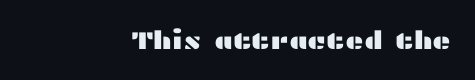
If you drew a line through each stem, it would be perfectly vertical. Characters follow at the spacing the type designer built in. The words here are not underlined.
